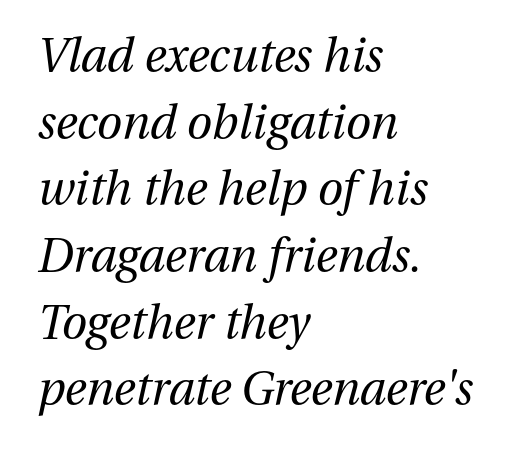
The image shows 46 px regular-weight type, italic (leaning right); set left-aligned, normal line spacing (1.45x), normal letter spacing, not underlined; medium stroke contrast and a medium x-height.
